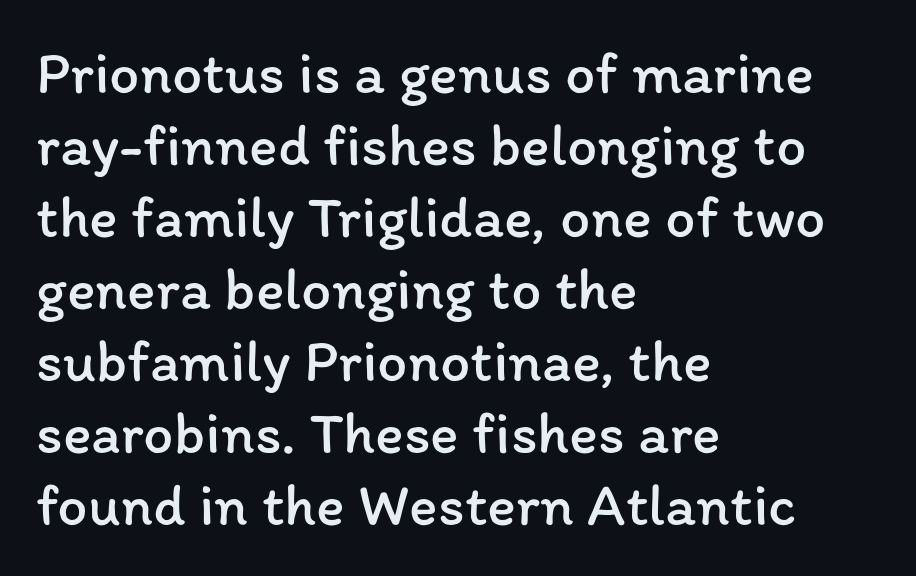
The font is comparable to plain body text, perhaps lighter. Which margin do the lines hug? The left one — the right edge is uneven. Posture: vertical. Is the letter spacing exaggerated? No — it looks like the ordinary default.
